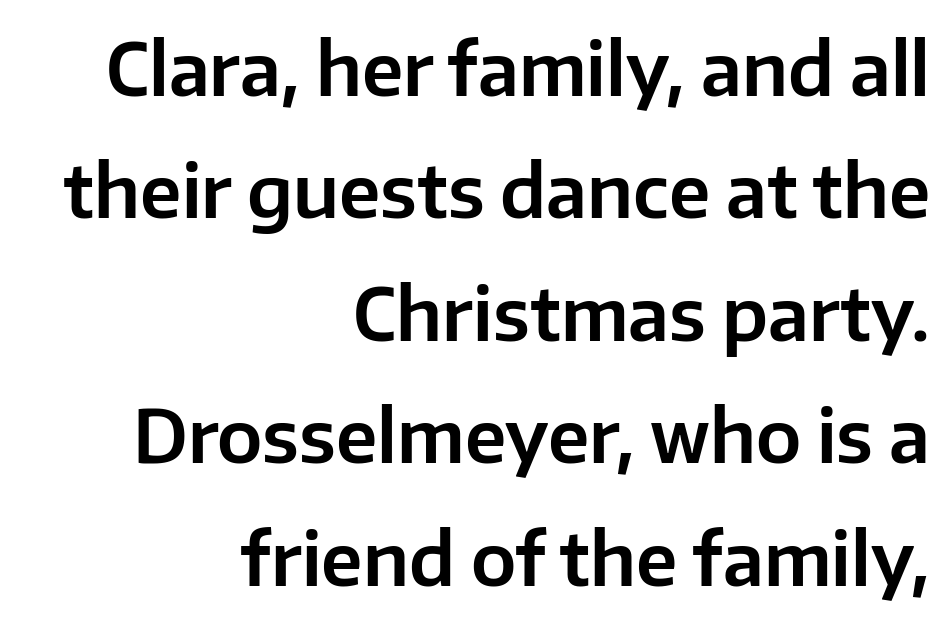
You could not count columns in this text — the font is proportionally spaced. How are the letters spaced? Ordinarily, with no added tracking. These lines are composed in type without serifs. Reading down the column, the eye jumps a familiar distance to each next line.
